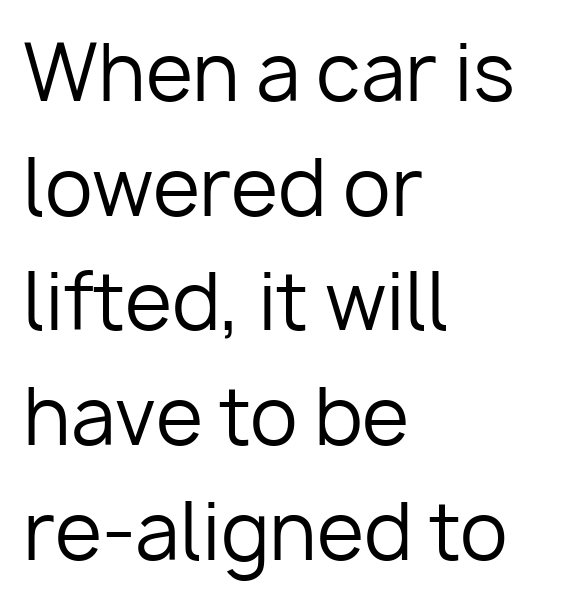
The image shows 77 px regular-weight sans-serif type, upright; set left-aligned, normal line spacing (1.49x), normal letter spacing, not underlined; low stroke contrast and a medium x-height.
